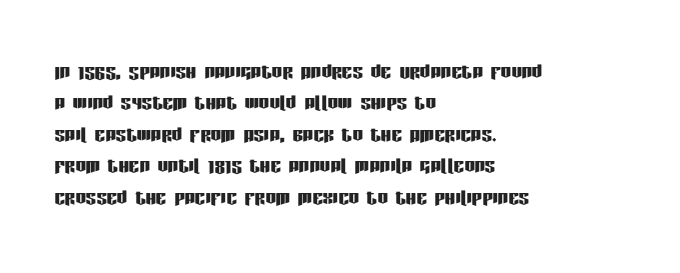
{"italic": "no", "underline": "no", "align": "left", "line_spacing_ratio": 1.21, "letter_spacing": "normal", "letter_spacing_em": 0.0, "glyph_px": 26}
